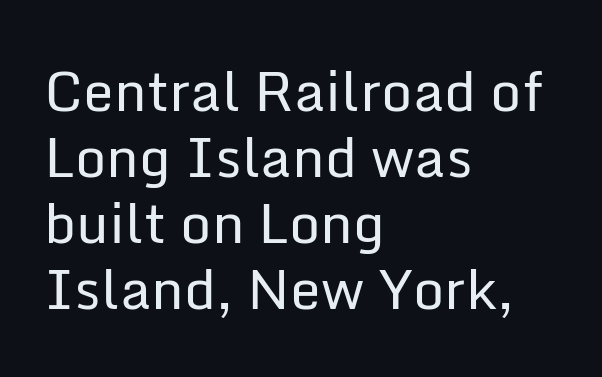
Q: Is the text bold? A: No.
Q: Is the text italic (slanted)? A: No, it is upright.
Q: Is the typeface a serif or a sans-serif typeface? A: Sans-serif.
Q: Is the text underlined? A: No.
Q: How is the paragraph aligned? A: Left-aligned.
Q: Is the spacing between letters normal or unusually wide? A: Normal.
Q: Width (condensed, normal, or wide)? A: Normal.
Q: Stroke contrast? A: Low.
Q: x-height? A: Medium.
Q: Monospaced? A: No.
